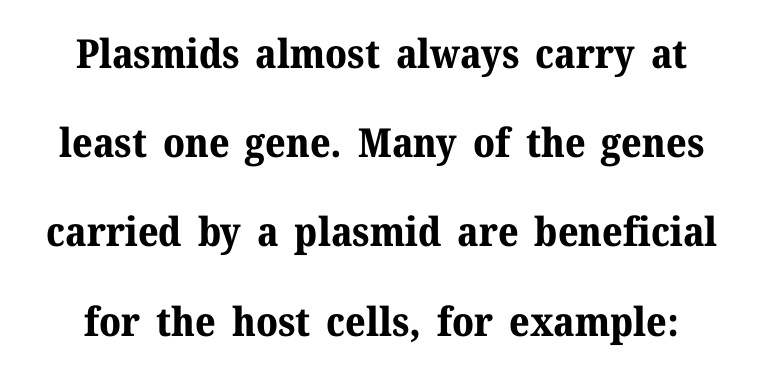
The image shows 40 px bold serif type, upright; set loose line spacing (2.23x), normal letter spacing, not underlined; medium stroke contrast and a medium x-height.
